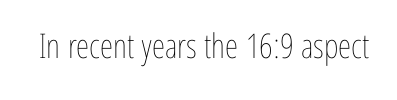
Heft: none added — not bold. The letters stand straight up with perfectly vertical stems. Note the varied advance widths — an 'i' is clearly narrower than an 'm'. Bare-footed words on every line. Tracking here is standard; glyphs follow each other at the usual distance.
